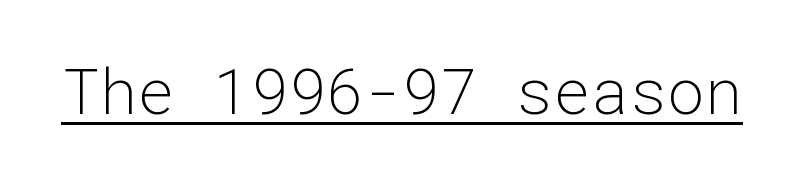
{"serif": "no", "italic": "no", "bold": "no", "weight": "light", "width": "normal", "stroke_contrast": "low", "x_height": "medium", "monospaced": "yes", "underline": "yes", "letter_spacing": "normal", "letter_spacing_em": 0.0, "glyph_px": 63}
